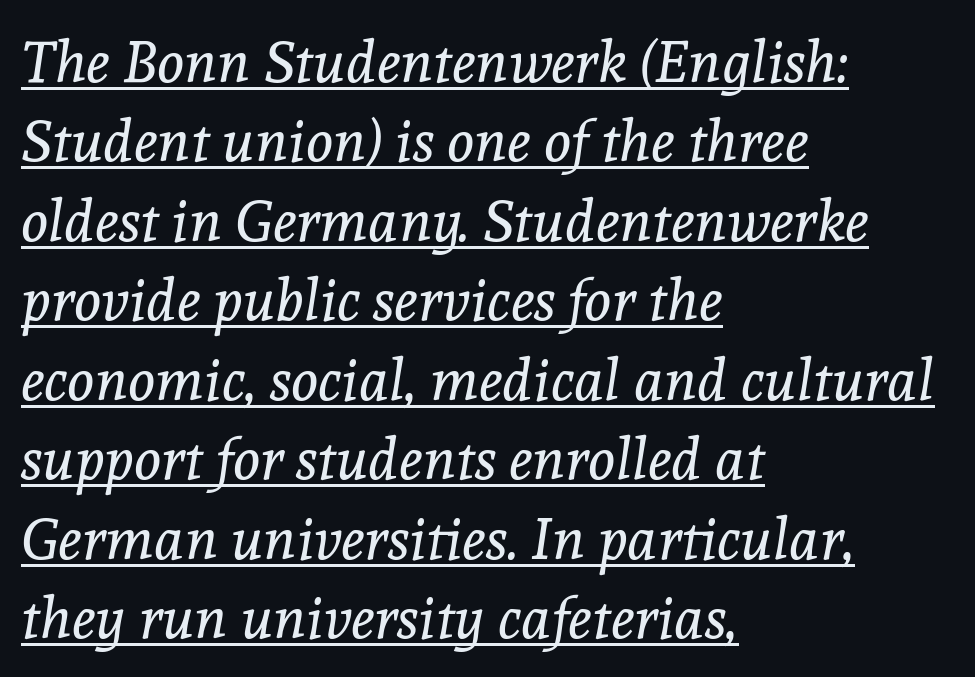
The image shows 58 px regular-weight serif type, italic (leaning right); set left-aligned, normal line spacing (1.37x), normal letter spacing, underlined; a medium x-height.
